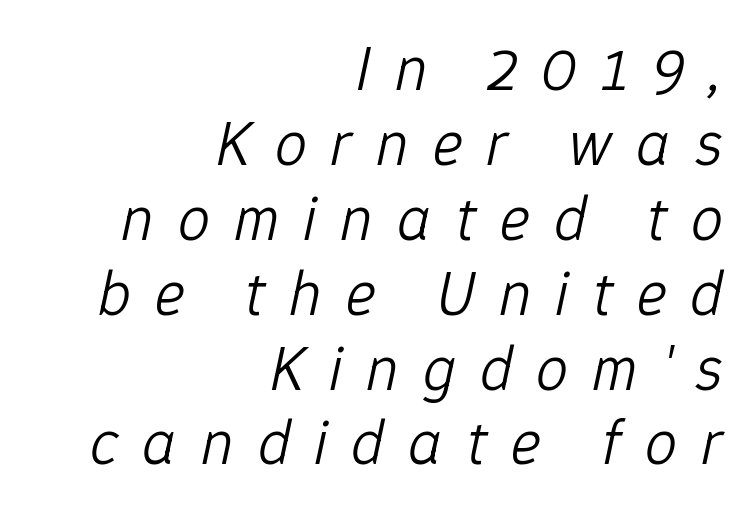
{"italic": "yes", "lean": "right", "slant_degrees": 12, "bold": "no", "weight": "light", "width": "normal", "stroke_contrast": "low", "x_height": "medium", "monospaced": "no", "underline": "no", "align": "right", "line_spacing_ratio": 1.17, "letter_spacing": "wide", "letter_spacing_em": 0.37, "glyph_px": 64}
